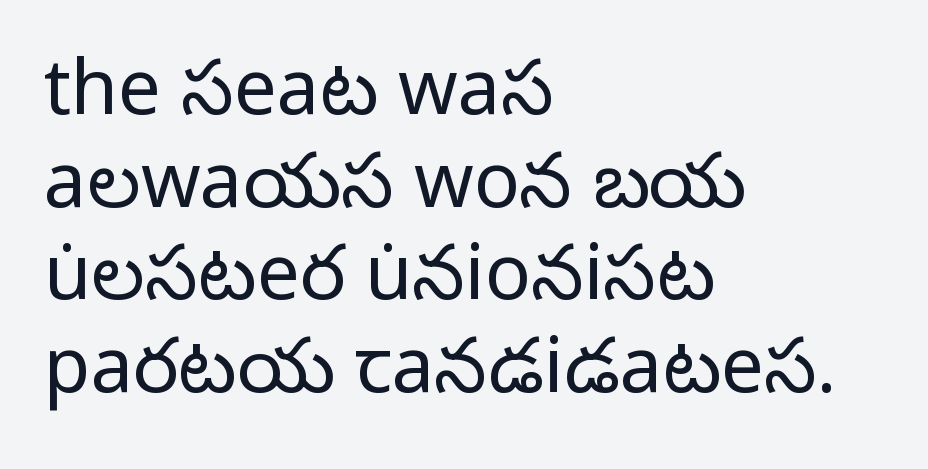
This sample has the flowing, uneven cadence of proportional lettering. A typesetter would mark this as roman, not italic. The lines in this sample share a left origin and differ only in where they stop. Compared with typical body copy, the letter spacing here is the same. Unmarked baselines from the first word to the last.
